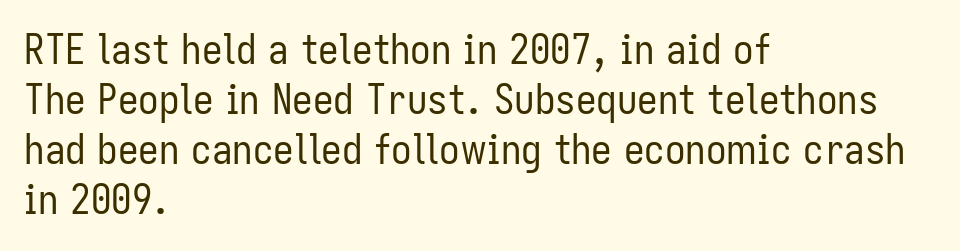
Tracking here is standard; glyphs follow each other at the usual distance. Honestly, there is no underline to notice here at all. These lines are rendered in a variable-pitch font. The lines are quadded left. This sample uses a sans-serif face. This is roman type, the default non-slanted kind.
